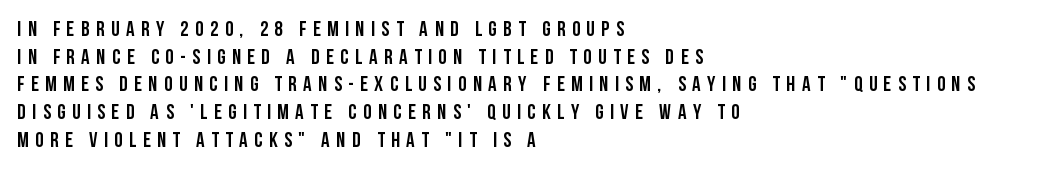
Q: Is the text italic (slanted)? A: No, it is upright.
Q: Is the text underlined? A: No.
Q: How is the paragraph aligned? A: Left-aligned.
Q: Is the spacing between letters normal or unusually wide? A: Unusually wide.
Q: Is the spacing between lines tight, normal or loose? A: Normal.
